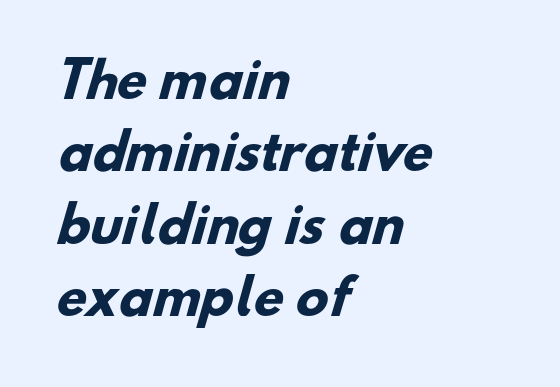
{"serif": "no", "bold": "yes", "weight": "heavy", "width": "normal", "stroke_contrast": "low", "x_height": "small", "monospaced": "no", "underline": "no", "align": "left", "line_spacing": "normal", "line_spacing_ratio": 1.51, "letter_spacing": "normal", "letter_spacing_em": 0.0, "glyph_px": 48}
